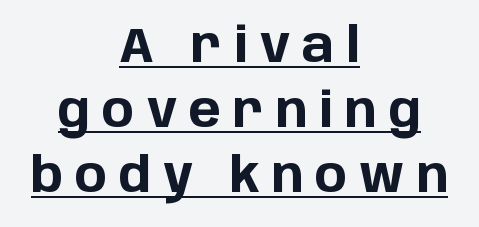
What weight is shown? A full bold with thick strokes. These lines sit exactly where default settings would place them. Compared with a flush-left layout, this one balances lines on the center instead. Nope, no serifs anywhere on these letters. This sample has the flowing, uneven cadence of proportional lettering.
